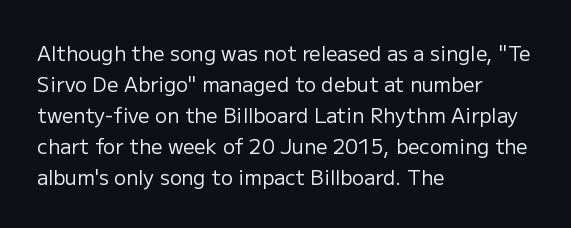
The face looks like a standard text weight, possibly lighter. The type is set solid horizontally, with unmodified tracking. The lettering stays uniformly vertical, giving the passage a roman look. Leading: standard. Casual observation: everything's shoved over to the left.
